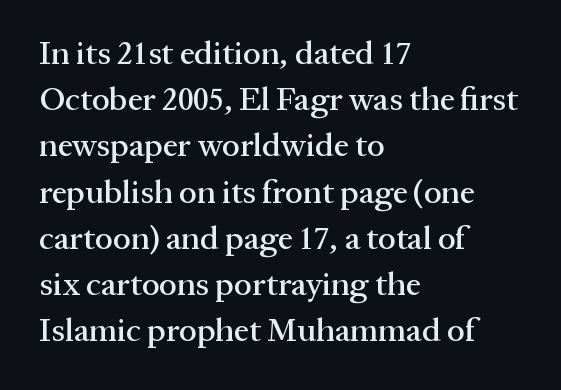
The image shows 33 px serif type, upright; set left-aligned, normal line spacing (1.4x), normal letter spacing, not underlined; medium stroke contrast and a medium x-height.
